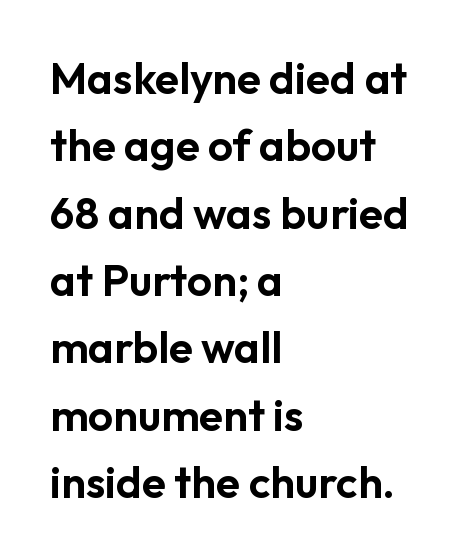
Q: Is the text italic (slanted)? A: No, it is upright.
Q: Is the typeface a serif or a sans-serif typeface? A: Sans-serif.
Q: Is the text underlined? A: No.
Q: How is the paragraph aligned? A: Left-aligned.
Q: Is the spacing between letters normal or unusually wide? A: Normal.
Q: Is the spacing between lines tight, normal or loose? A: Normal.
Q: Width (condensed, normal, or wide)? A: Normal.
Q: Stroke contrast? A: Low.
Q: x-height? A: Medium.
Q: Monospaced? A: No.
